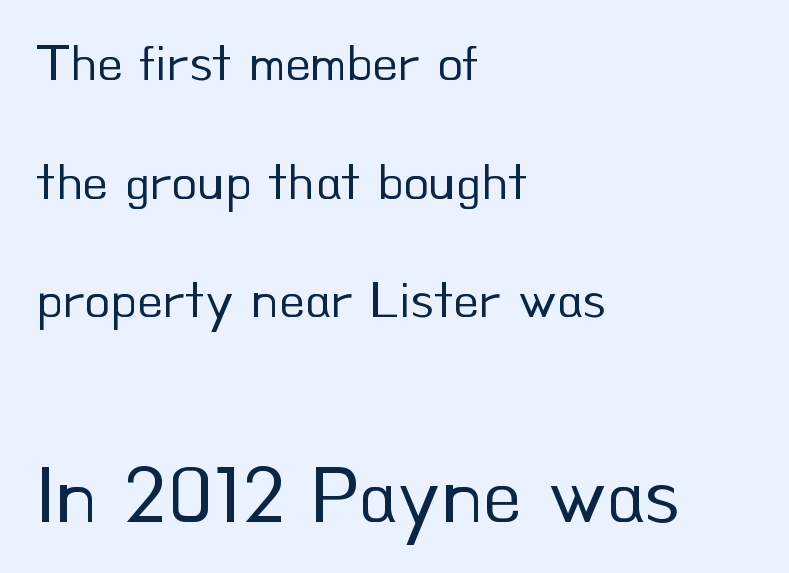
{"serif": "no", "italic": "no", "bold": "no", "weight": "regular", "width": "normal", "stroke_contrast": "low", "x_height": "small", "monospaced": "no", "underline": "no", "align": "left", "line_spacing": "loose", "line_spacing_ratio": 2.24, "letter_spacing": "normal", "letter_spacing_em": 0.0, "larger_block": "second", "size_ratio": 1.51, "glyph_px": 80}
